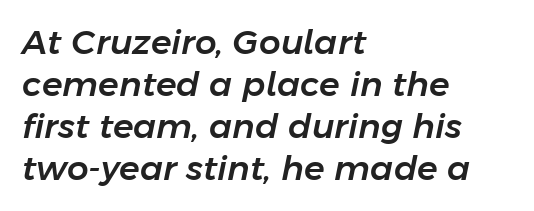
{"italic": "yes", "lean": "right", "slant_degrees": 11, "width": "normal", "stroke_contrast": "low", "x_height": "medium", "monospaced": "no", "underline": "no", "align": "left", "line_spacing_ratio": 1.24, "letter_spacing": "normal", "letter_spacing_em": 0.0, "glyph_px": 34}
